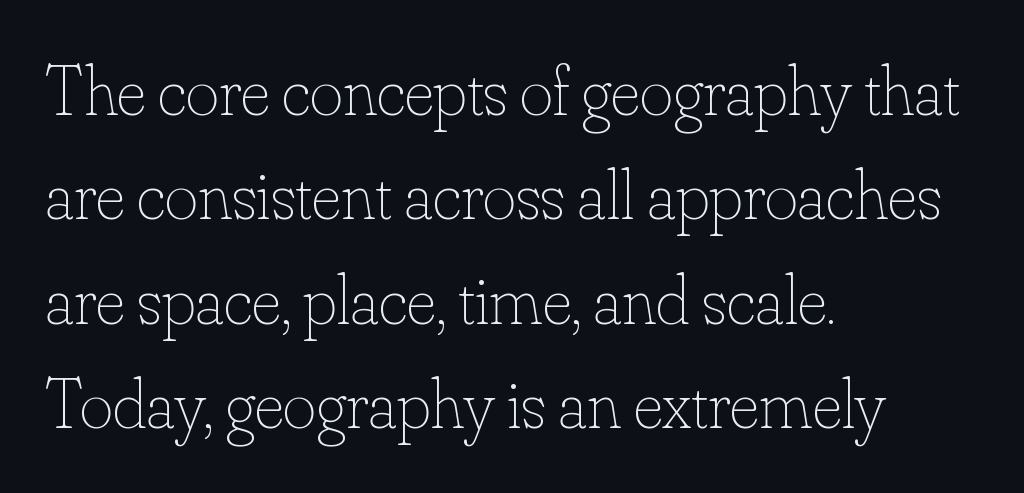
{"italic": "no", "bold": "no", "weight": "thin", "width": "normal", "stroke_contrast": "low", "x_height": "small", "monospaced": "no", "underline": "no", "align": "left", "line_spacing": "normal", "line_spacing_ratio": 1.47, "letter_spacing": "normal", "letter_spacing_em": 0.0, "glyph_px": 71}
